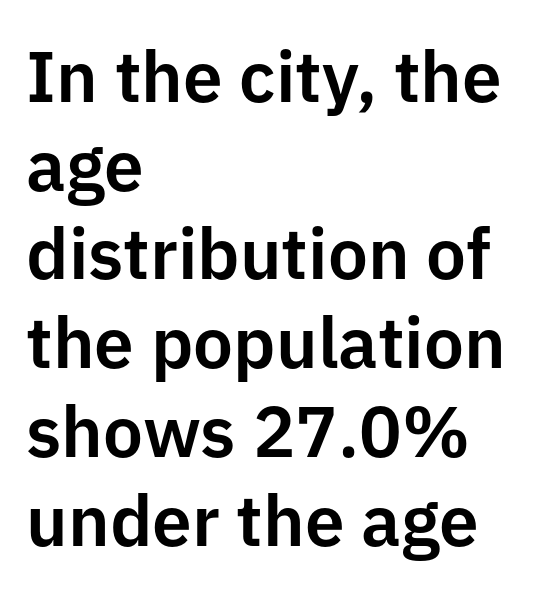
The image shows 71 px sans-serif type, upright; set left-aligned, normal line spacing (1.25x), normal letter spacing, not underlined; low stroke contrast and a medium x-height.
